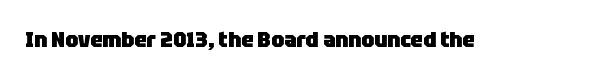
Q: Is the text bold? A: Yes.
Q: Is the text italic (slanted)? A: No, it is upright.
Q: Is the text underlined? A: No.
Q: Is the spacing between letters normal or unusually wide? A: Normal.
